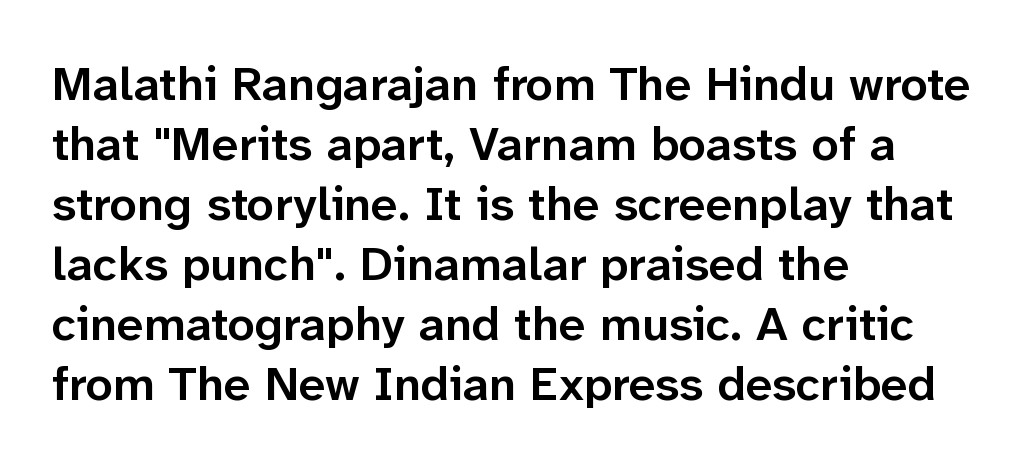
Type without underlining. Looks like regular typesetting: each glyph gets only the width it needs. This sample is left-justified, so line endings fall wherever the words run out. Quick note: interline space is typical.
